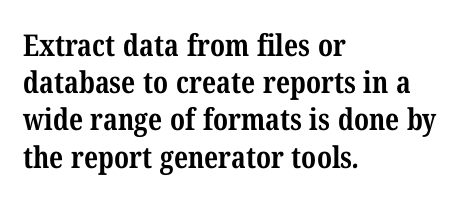
The passage shown is emphatically bold. The strip under each line holds only bare page. There is no visible air inserted between adjacent glyphs. The face used here is proportionally spaced, like ordinary book or web type.
